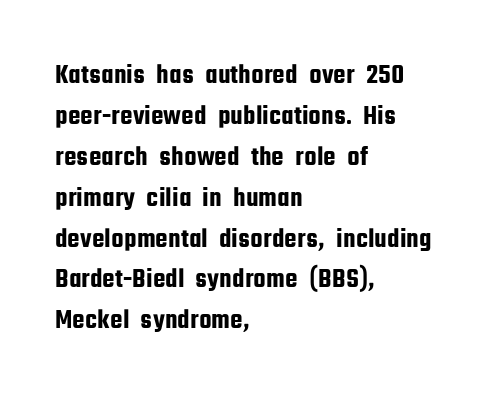
The image shows 28 px condensed sans-serif type, upright; set left-aligned, normal line spacing (1.46x), normal letter spacing, not underlined; low stroke contrast and a medium x-height.
